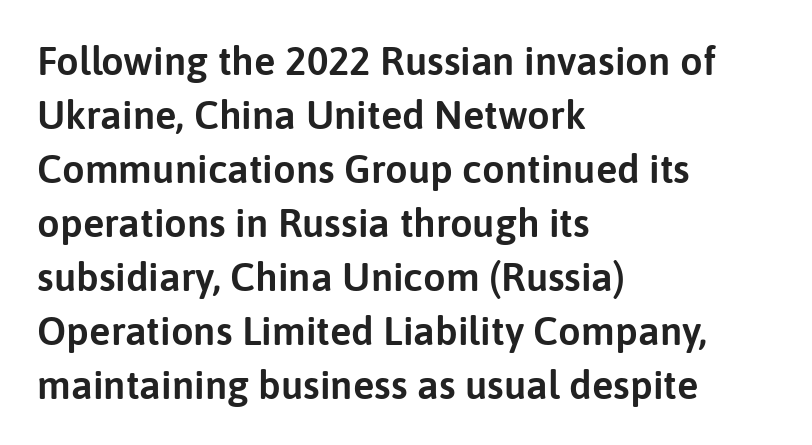
Q: Is the text italic (slanted)? A: No, it is upright.
Q: Is the typeface a serif or a sans-serif typeface? A: Sans-serif.
Q: Is the text underlined? A: No.
Q: How is the paragraph aligned? A: Left-aligned.
Q: Is the spacing between letters normal or unusually wide? A: Normal.
Q: Is the spacing between lines tight, normal or loose? A: Normal.
Q: Width (condensed, normal, or wide)? A: Normal.
Q: Stroke contrast? A: Low.
Q: x-height? A: Medium.
Q: Monospaced? A: No.
